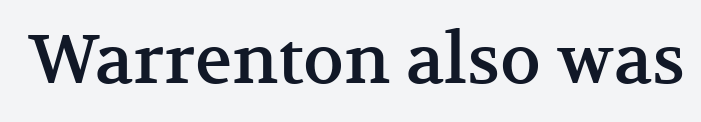
The image shows 69 px serif type, upright; set normal letter spacing, not underlined; medium stroke contrast and a medium x-height.
